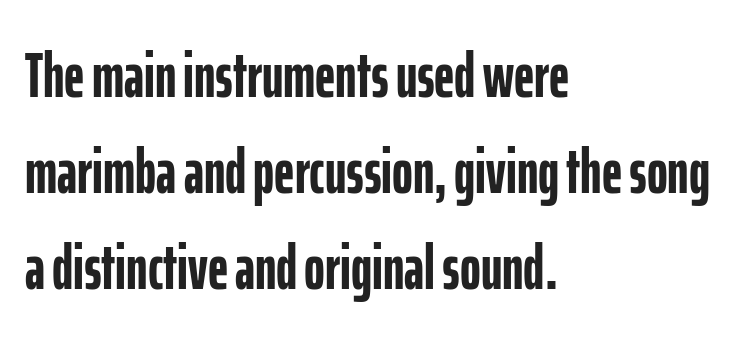
The string is rendered with underlining switched off. The letters stand straight up with perfectly vertical stems. The passage shown stacks its lines at a standard gap. Heavy, bold letterforms.
